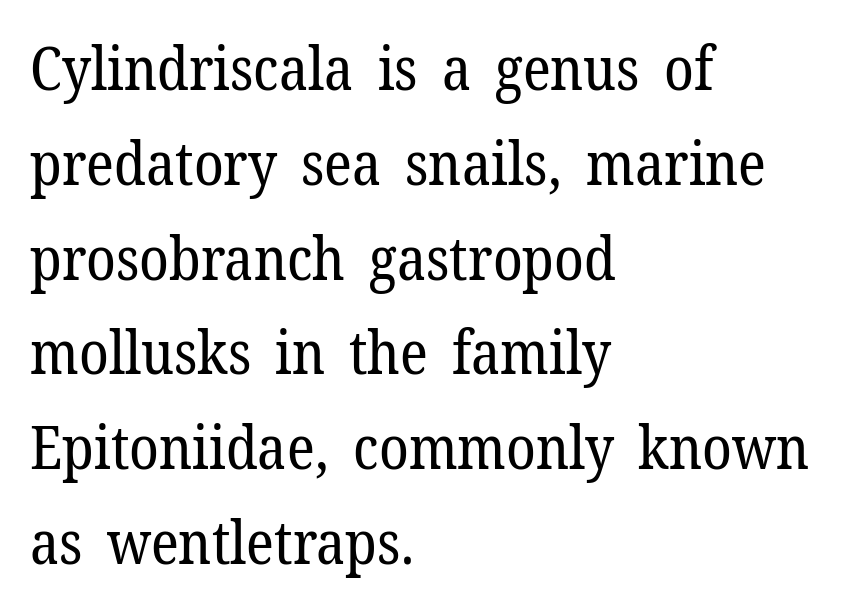
The image shows 60 px regular-weight serif type, upright; set left-aligned, normal line spacing (1.58x), normal letter spacing, not underlined; low stroke contrast and a medium x-height.
